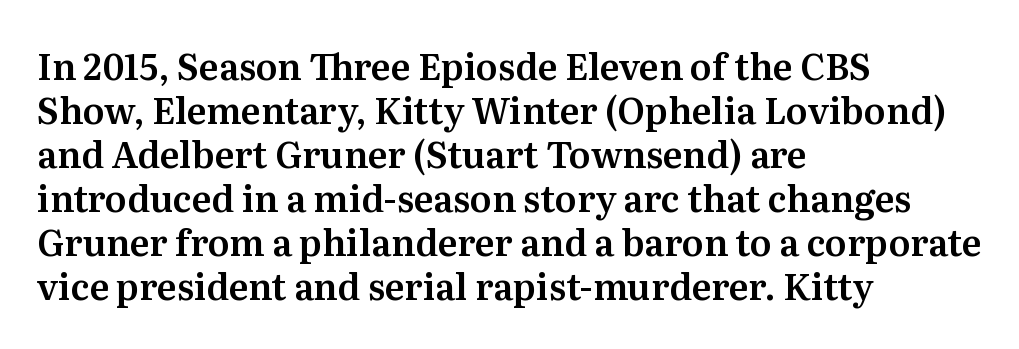
{"serif": "yes", "italic": "no", "width": "normal", "stroke_contrast": "medium", "x_height": "medium", "monospaced": "no", "underline": "no", "align": "left", "line_spacing_ratio": 1.22, "letter_spacing": "normal", "letter_spacing_em": 0.0, "glyph_px": 36}
